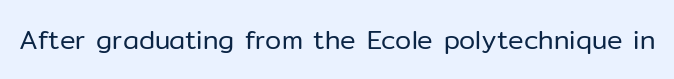
A roman cut, with each character standing at attention. Decoration check: the copy has no underline. The gaps between neighbouring characters are ordinary and unremarkable. Bold? No — there's no thickening of the strokes.
